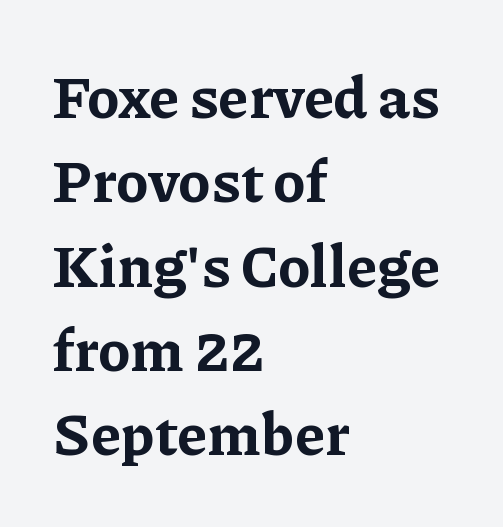
Q: Is the text bold? A: Yes.
Q: Is the text italic (slanted)? A: No, it is upright.
Q: Is the typeface a serif or a sans-serif typeface? A: Serif.
Q: Is the text underlined? A: No.
Q: How is the paragraph aligned? A: Left-aligned.
Q: Is the spacing between letters normal or unusually wide? A: Normal.
Q: Is the spacing between lines tight, normal or loose? A: Normal.
Q: Width (condensed, normal, or wide)? A: Normal.
Q: Stroke contrast? A: Low.
Q: x-height? A: Medium.
Q: Monospaced? A: No.
